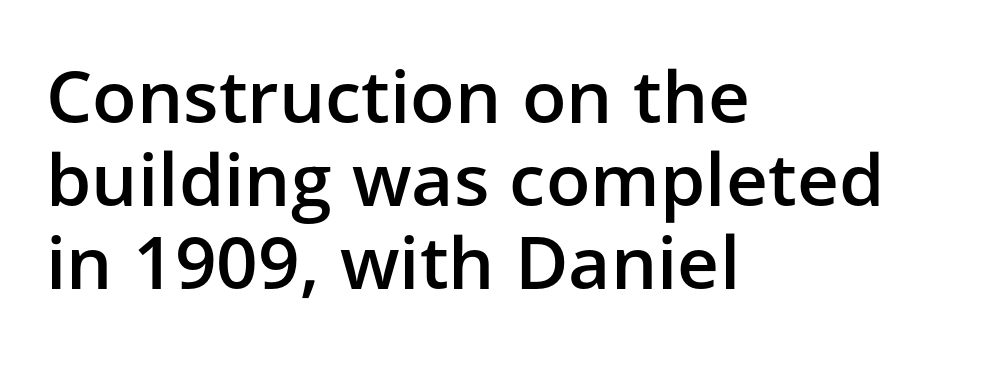
Regarding serifs, this sample does without them. Do the letters lean? They stand straight. The sample has been set in demibold, a notch under bold. How are the letters spaced? Ordinarily, with no added tracking. These lines huddle together more closely than default settings would place them. A bare baseline throughout the passage.
